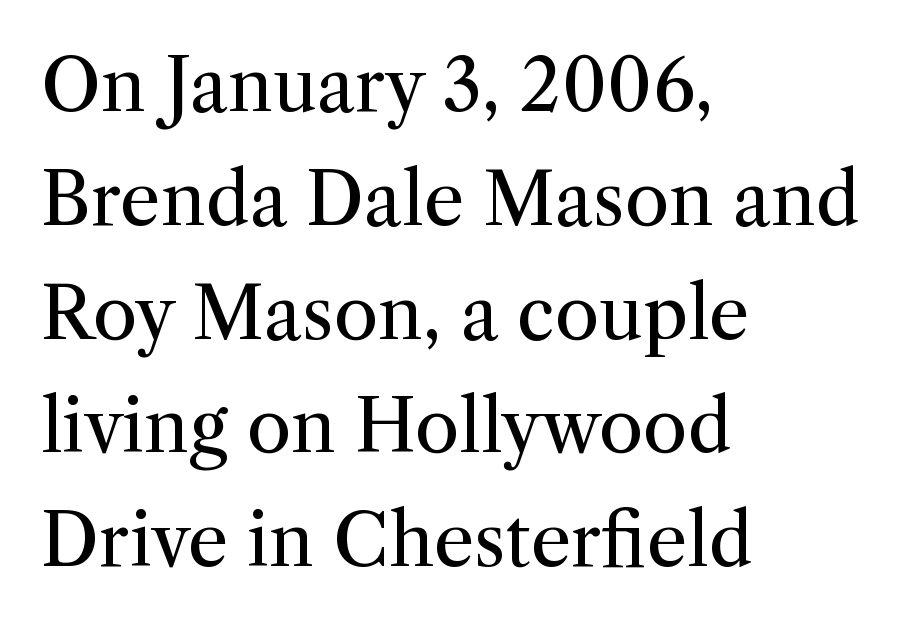
Q: Is the text bold? A: No.
Q: Is the text italic (slanted)? A: No, it is upright.
Q: Is the typeface a serif or a sans-serif typeface? A: Serif.
Q: Is the text underlined? A: No.
Q: How is the paragraph aligned? A: Left-aligned.
Q: Is the spacing between letters normal or unusually wide? A: Normal.
Q: Is the spacing between lines tight, normal or loose? A: Normal.
Q: Width (condensed, normal, or wide)? A: Normal.
Q: Stroke contrast? A: Medium.
Q: x-height? A: Medium.
Q: Monospaced? A: No.
